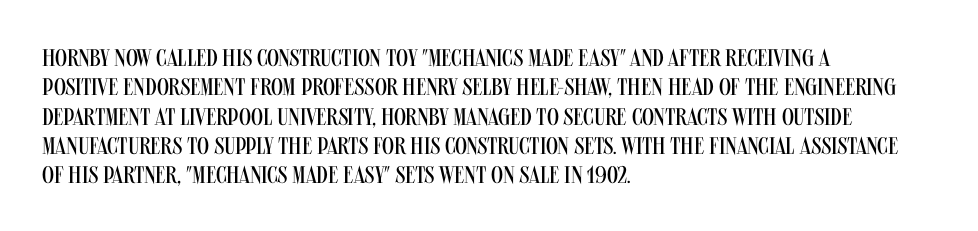
{"italic": "no", "bold": "no", "underline": "no", "align": "left", "line_spacing_ratio": 1.22, "letter_spacing": "normal", "letter_spacing_em": 0.0, "glyph_px": 24}
